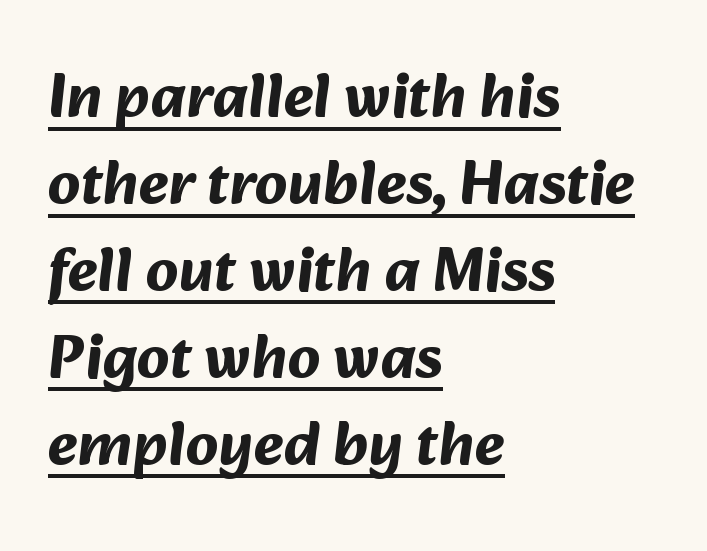
Q: Is the text bold? A: Yes.
Q: Is the typeface a serif or a sans-serif typeface? A: Sans-serif.
Q: Is the text underlined? A: Yes.
Q: How is the paragraph aligned? A: Left-aligned.
Q: Is the spacing between letters normal or unusually wide? A: Normal.
Q: Is the spacing between lines tight, normal or loose? A: Normal.
Q: Width (condensed, normal, or wide)? A: Normal.
Q: Stroke contrast? A: Medium.
Q: x-height? A: Medium.
Q: Monospaced? A: No.
